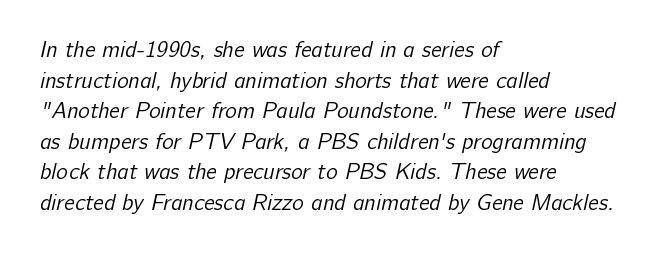
The letters sit at their default tracking, neither squeezed nor spread. Check under the words: just untouched page. The characters are drawn with everyday or finer stroke widths. A typesetter would call this leading conventional body-copy spacing.
